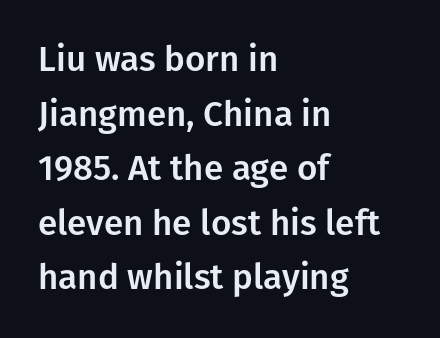
{"serif": "no", "italic": "no", "width": "normal", "stroke_contrast": "low", "x_height": "medium", "monospaced": "no", "underline": "no", "align": "left", "line_spacing": "normal", "line_spacing_ratio": 1.56, "letter_spacing": "normal", "letter_spacing_em": 0.0, "glyph_px": 35}
